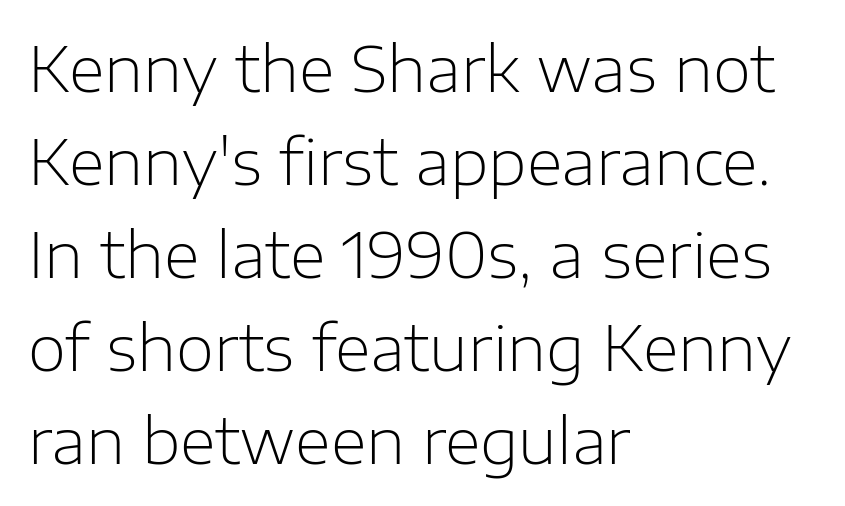
A normal amount of white space separates one row of letters from the next. Note the varied advance widths — an 'i' is clearly narrower than an 'm'. What stands out about the letter spacing? Nothing — it is the standard amount. The lines are quadded left.
